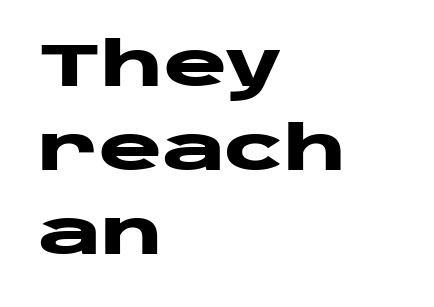
The image shows 60 px heavy, wide sans-serif type, upright; set left-aligned, normal line spacing (1.4x), normal letter spacing, not underlined; low stroke contrast and a large x-height.
